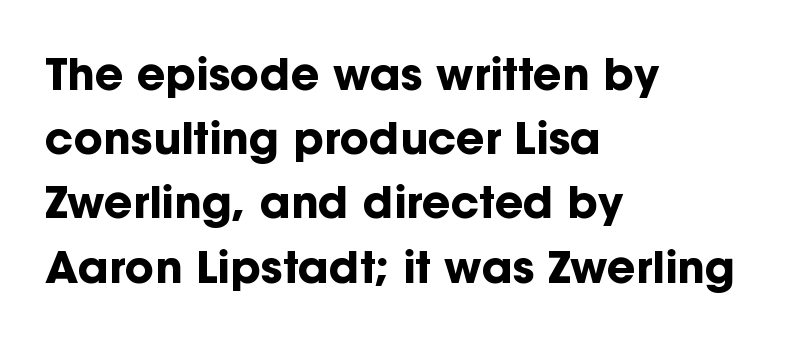
The image shows 44 px bold sans-serif type, upright; set left-aligned, normal line spacing (1.46x), normal letter spacing, not underlined; low stroke contrast and a medium x-height.
